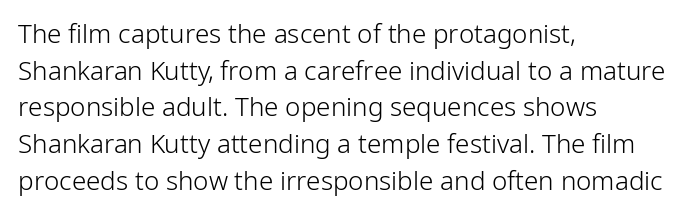
In CSS terms this would be text-align: left. The words here are not underlined. The font is comparable to plain body text, perhaps lighter. Every character sits straight up, as roman type does. The vertical gap from one line to the next is medium. Compared with typical body copy, the letter spacing here is the same.
